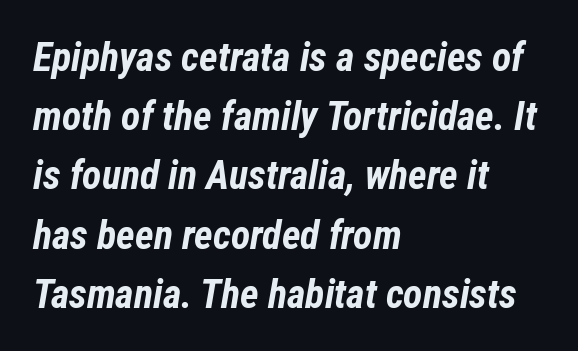
The image shows 40 px bold, condensed type, italic (leaning right); set left-aligned, normal line spacing (1.48x), normal letter spacing, not underlined; low stroke contrast and a medium x-height.
